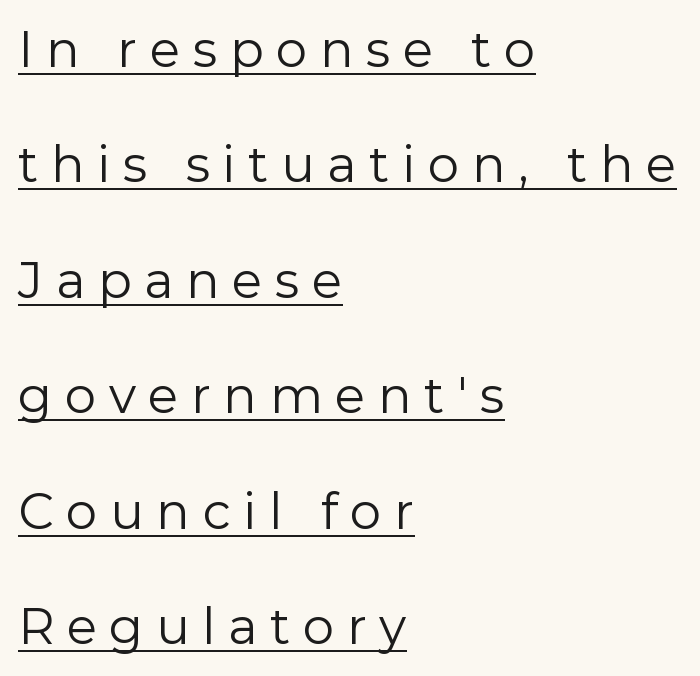
Baseline-to-baseline distance is far greater than the letter height. Loose tracking; the words dissolve into strings of separated letters. The lines in this sample share a left origin and differ only in where they stop. Descenders here cross a horizontal rule under the line.
